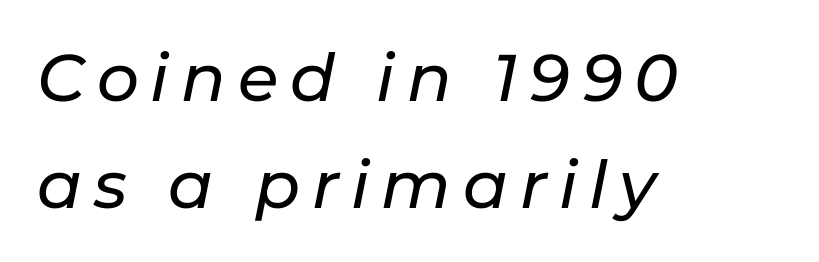
The image shows 66 px text type, italic (leaning right); set left-aligned, normal line spacing (1.62x), not underlined; low stroke contrast and a medium x-height.
